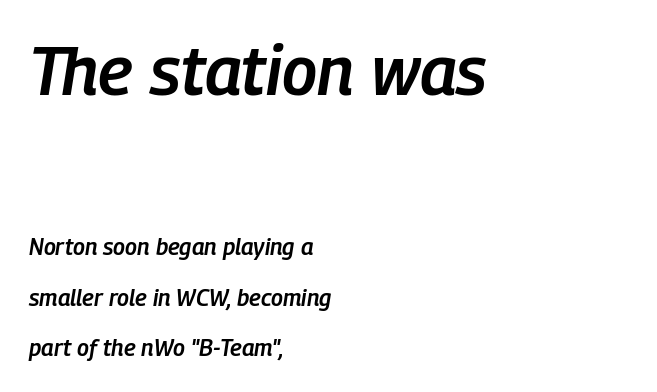
{"italic": "yes", "lean": "right", "slant_degrees": 9, "bold": "semi", "weight": "semibold", "width": "condensed", "stroke_contrast": "low", "x_height": "medium", "monospaced": "no", "underline": "no", "align": "left", "line_spacing": "loose", "line_spacing_ratio": 2.19, "letter_spacing": "normal", "letter_spacing_em": 0.0, "larger_block": "first", "size_ratio": 2.96, "glyph_px": 68}
